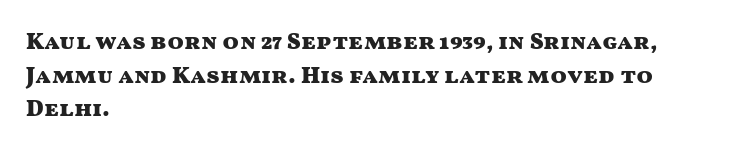
{"italic": "no", "bold": "yes", "underline": "no", "align": "left", "line_spacing": "normal", "line_spacing_ratio": 1.4, "letter_spacing": "normal", "letter_spacing_em": 0.0, "glyph_px": 24}
